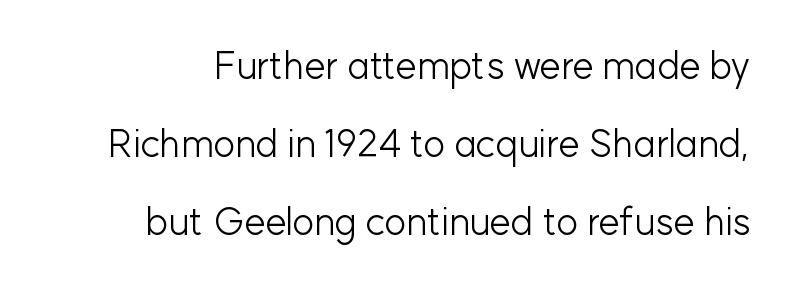
The image shows 38 px light sans-serif type, upright; set loose line spacing (2.05x), normal letter spacing, not underlined; low stroke contrast and a medium x-height.
